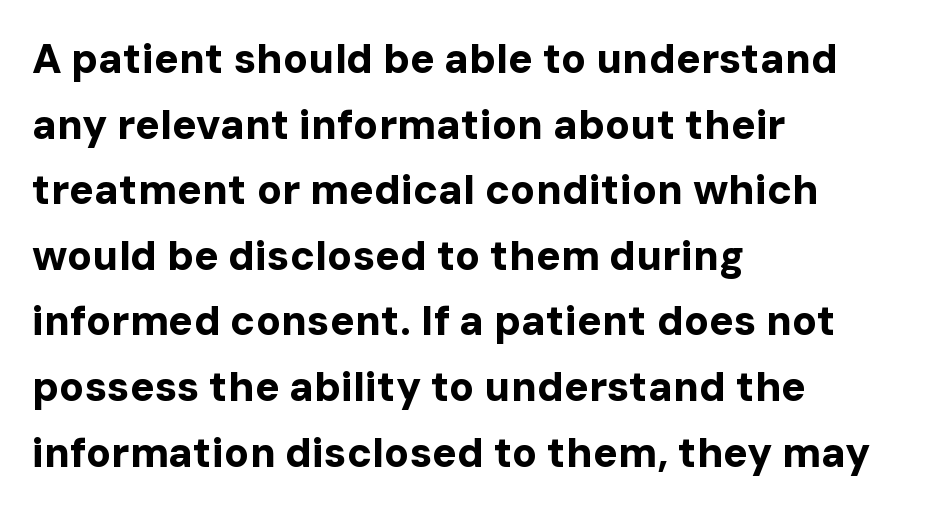
Q: Is the text bold? A: Yes.
Q: Is the text italic (slanted)? A: No, it is upright.
Q: Is the typeface a serif or a sans-serif typeface? A: Sans-serif.
Q: Is the text underlined? A: No.
Q: How is the paragraph aligned? A: Left-aligned.
Q: Is the spacing between letters normal or unusually wide? A: Normal.
Q: Is the spacing between lines tight, normal or loose? A: Normal.
Q: Width (condensed, normal, or wide)? A: Normal.
Q: Stroke contrast? A: Low.
Q: x-height? A: Medium.
Q: Monospaced? A: No.
